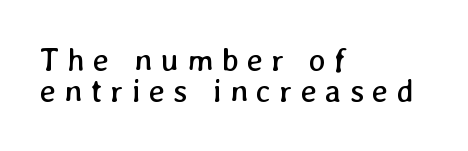
{"bold": "no", "weight": "regular", "width": "normal", "stroke_contrast": "low", "x_height": "medium", "monospaced": "no", "underline": "no", "align": "left", "line_spacing": "tight", "line_spacing_ratio": 0.98, "letter_spacing": "wide", "letter_spacing_em": 0.26, "glyph_px": 32}
